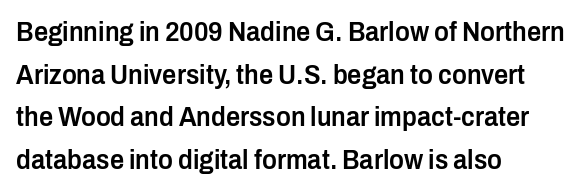
{"serif": "no", "italic": "no", "bold": "semi", "weight": "semibold", "width": "condensed", "stroke_contrast": "low", "x_height": "medium", "monospaced": "no", "underline": "no", "align": "left", "line_spacing": "normal", "line_spacing_ratio": 1.52, "letter_spacing": "normal", "letter_spacing_em": 0.0, "glyph_px": 28}
